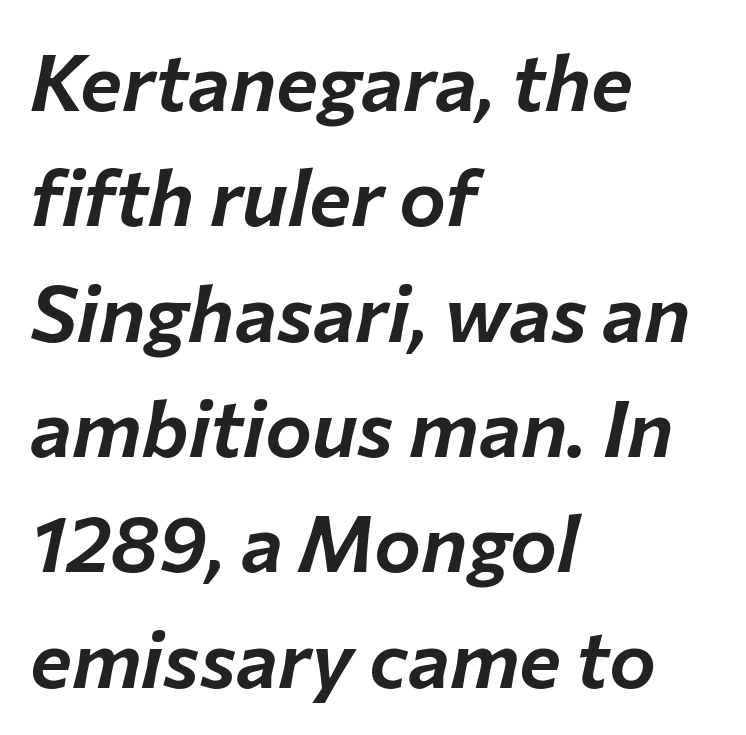
The image shows 79 px text type, italic (leaning right); set left-aligned, normal line spacing (1.46x), normal letter spacing, not underlined; low stroke contrast and a medium x-height.
